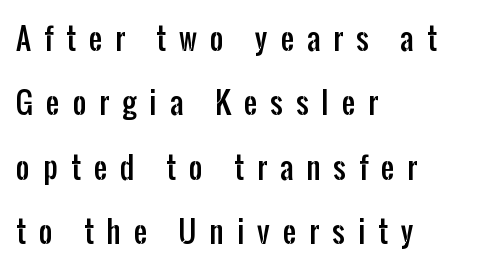
The image shows 29 px condensed sans-serif type, upright; set left-aligned, loose line spacing (2.22x), unusually wide letter spacing (+0.46 em), not underlined; low stroke contrast and a medium x-height.
